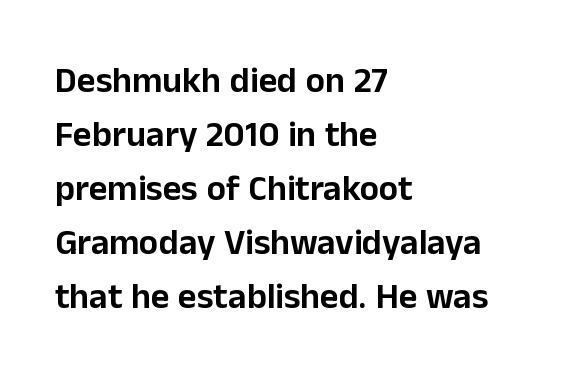
Spacing verdict: proportional, widths tailored to each character. Letterform terminals end flat and unadorned throughout the passage. Is there much room between lines? A standard amount, neither cramped nor airy. The text block is weighted toward the left margin, trailing off unevenly rightward. The specimen omits any rule beneath the text block's lines.
